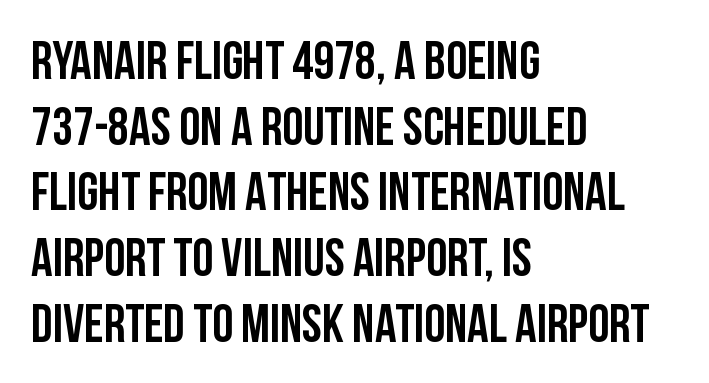
The image shows 53 px condensed sans-serif type, upright; set left-aligned, line spacing 1.24x, normal letter spacing, not underlined; low stroke contrast and a large x-height.
